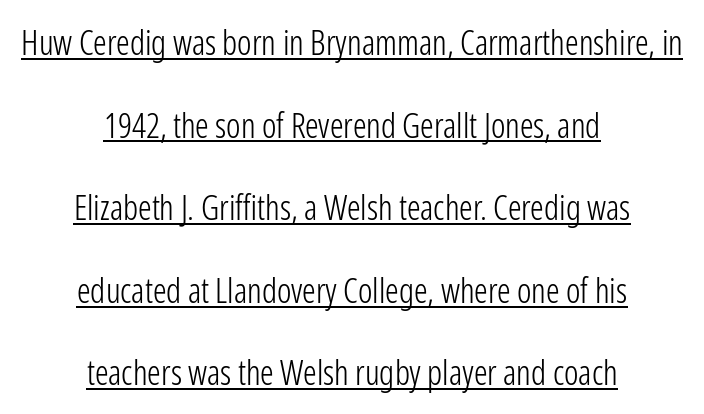
{"serif": "no", "italic": "no", "bold": "no", "weight": "light", "width": "condensed", "stroke_contrast": "low", "x_height": "medium", "monospaced": "no", "underline": "yes", "align": "center", "line_spacing": "loose", "line_spacing_ratio": 2.43, "letter_spacing": "normal", "letter_spacing_em": 0.0, "glyph_px": 34}
